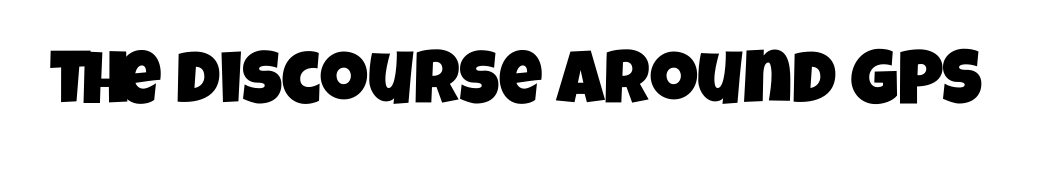
Q: Is the typeface a serif or a sans-serif typeface? A: Sans-serif.
Q: Is the text underlined? A: No.
Q: Is the spacing between letters normal or unusually wide? A: Normal.
Q: Width (condensed, normal, or wide)? A: Condensed.
Q: Stroke contrast? A: Low.
Q: x-height? A: Large.
Q: Monospaced? A: No.
